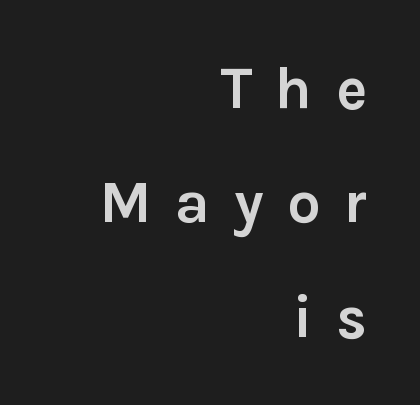
{"serif": "no", "italic": "no", "bold": "yes", "weight": "semibold", "width": "normal", "stroke_contrast": "low", "x_height": "medium", "monospaced": "no", "underline": "no", "align": "right", "line_spacing": "loose", "line_spacing_ratio": 1.94, "letter_spacing": "wide", "letter_spacing_em": 0.4, "glyph_px": 59}
